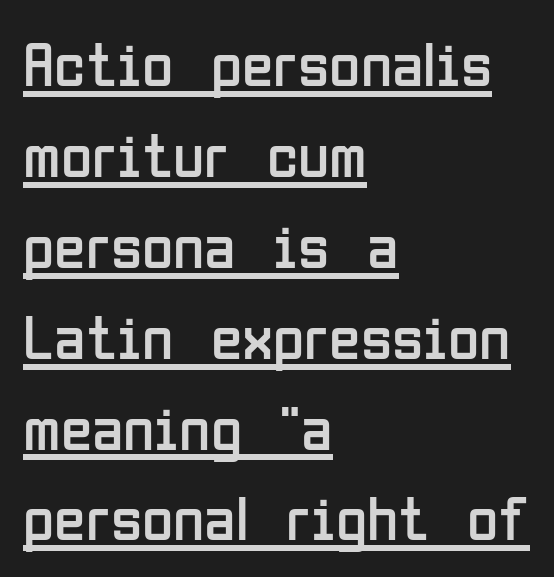
Q: Is the text bold? A: No.
Q: Is the text italic (slanted)? A: No, it is upright.
Q: Is the typeface a serif or a sans-serif typeface? A: Sans-serif.
Q: Is the text underlined? A: Yes.
Q: How is the paragraph aligned? A: Left-aligned.
Q: Is the spacing between letters normal or unusually wide? A: Normal.
Q: Is the spacing between lines tight, normal or loose? A: Normal.
Q: Width (condensed, normal, or wide)? A: Condensed.
Q: Stroke contrast? A: Low.
Q: x-height? A: Medium.
Q: Monospaced? A: No.
